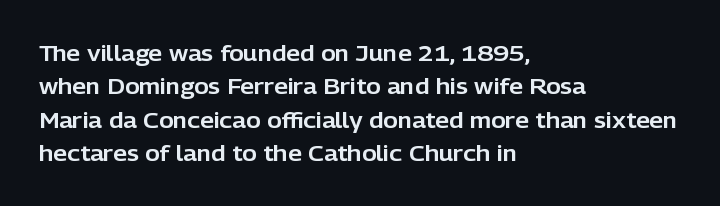
The image shows 22 px text type, upright; set left-aligned, normal line spacing (1.52x), normal letter spacing, not underlined.
